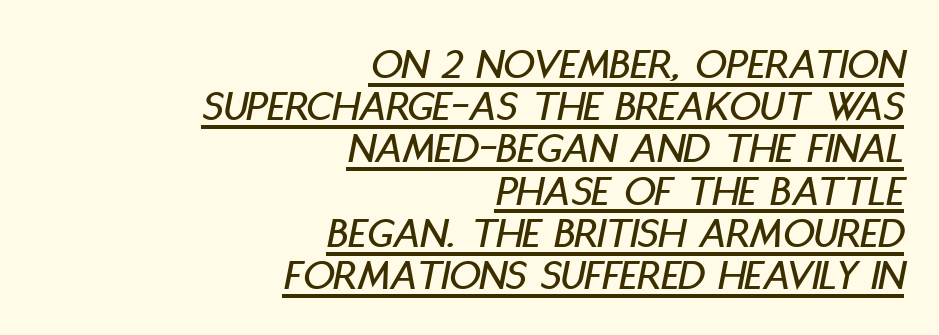
Q: Is the text italic (slanted)? A: Yes, it leans right by about 11 degrees.
Q: Is the text underlined? A: Yes.
Q: How is the paragraph aligned? A: Right-aligned.
Q: Is the spacing between letters normal or unusually wide? A: Normal.
Q: Is the spacing between lines tight, normal or loose? A: Tight.
Q: Width (condensed, normal, or wide)? A: Condensed.
Q: Stroke contrast? A: Low.
Q: x-height? A: Large.
Q: Monospaced? A: No.
